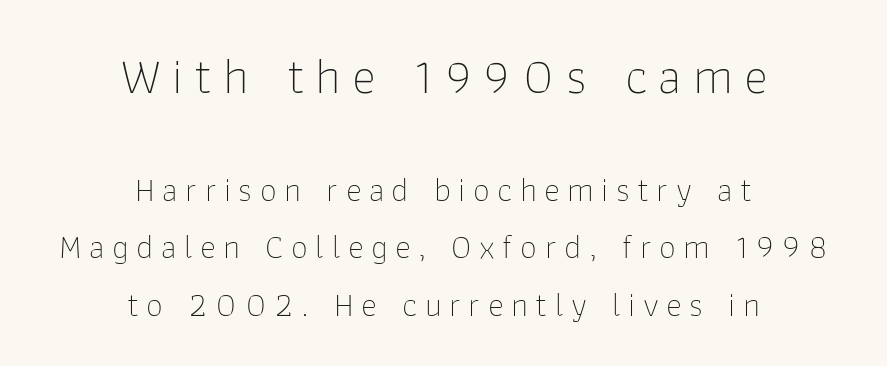
The image shows 51 px thin sans-serif type, upright; set centered, normal line spacing (1.69x), unusually wide letter spacing (+0.22 em), not underlined; the first (top) block is 1.5x larger; low stroke contrast and a medium x-height.
